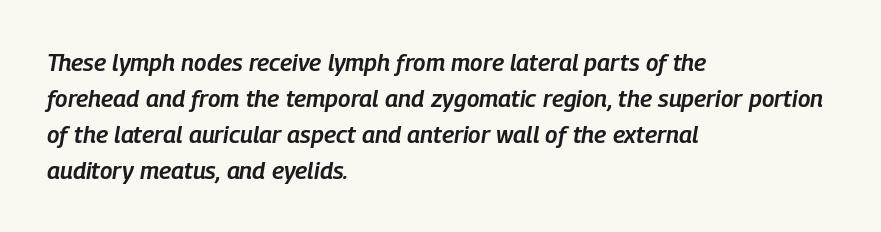
{"italic": "yes", "lean": "right", "slant_degrees": 9, "bold": "semi", "underline": "no", "align": "left", "line_spacing": "normal", "line_spacing_ratio": 1.5, "letter_spacing": "normal", "letter_spacing_em": 0.0, "glyph_px": 24}
